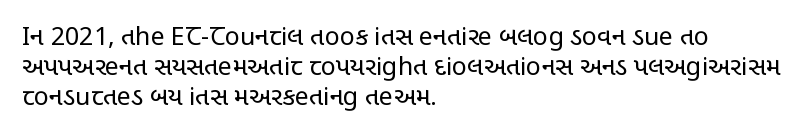
Q: Is the text bold? A: No.
Q: Is the text italic (slanted)? A: No, it is upright.
Q: Is the text underlined? A: No.
Q: How is the paragraph aligned? A: Left-aligned.
Q: Is the spacing between letters normal or unusually wide? A: Normal.
